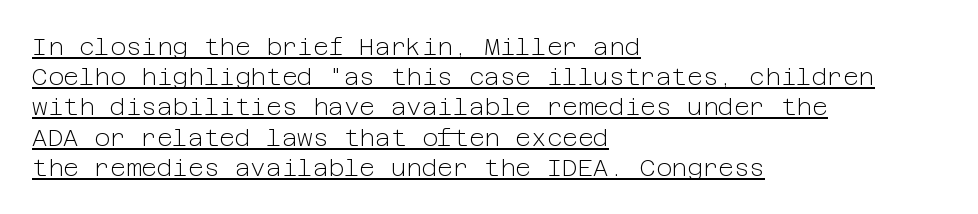
Q: Is the text bold? A: No.
Q: Is the text italic (slanted)? A: No, it is upright.
Q: Is the text underlined? A: Yes.
Q: How is the paragraph aligned? A: Left-aligned.
Q: Is the spacing between letters normal or unusually wide? A: Normal.
Q: Is the spacing between lines tight, normal or loose? A: Normal.
